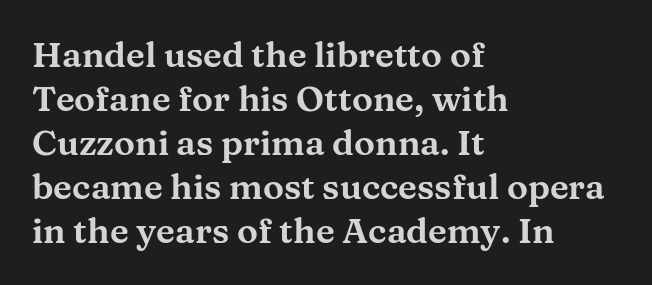
This sample keeps an unexceptional amount of space between lines. What kind of face is this? One with serifs. Tall strokes in this sample are plumb rather than angled. These lines are rendered in a variable-pitch font. Beneath every word, the page is bare.
